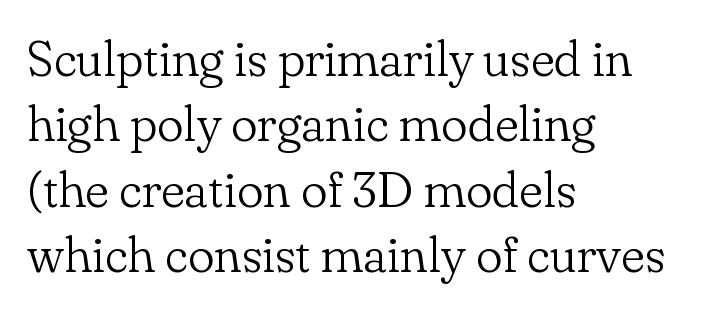
The image shows 50 px light serif type, upright; set left-aligned, normal line spacing (1.31x), normal letter spacing, not underlined; low stroke contrast and a small x-height.
